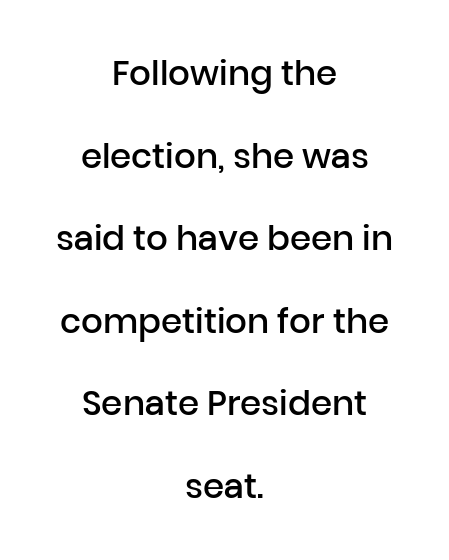
{"serif": "no", "italic": "no", "bold": "semi", "weight": "semibold", "width": "normal", "stroke_contrast": "low", "x_height": "medium", "monospaced": "no", "underline": "no", "align": "center", "line_spacing": "loose", "line_spacing_ratio": 2.43, "letter_spacing": "normal", "letter_spacing_em": 0.0, "glyph_px": 34}
